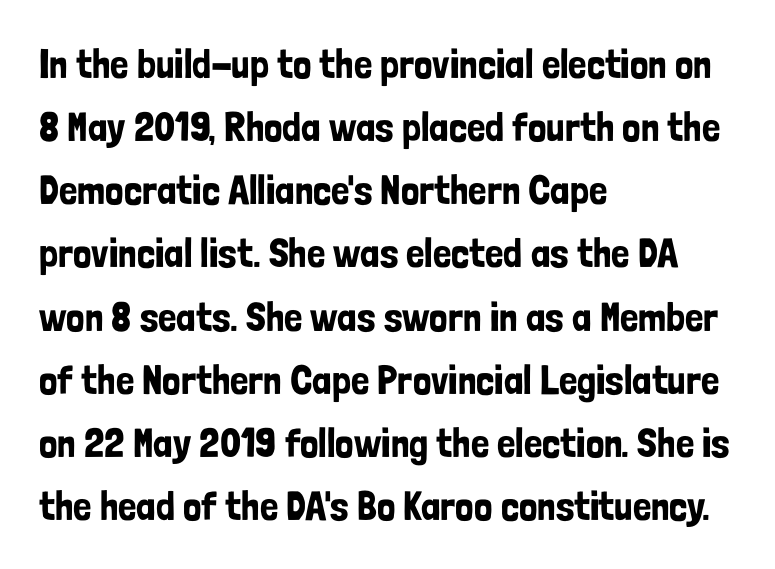
The image shows 41 px condensed sans-serif type, upright; set left-aligned, normal line spacing (1.54x), normal letter spacing, not underlined; low stroke contrast and a medium x-height.
